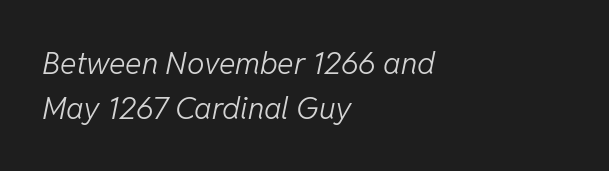
Is the block centered? No — it sits flush against the left margin. The tracking reads as untouched default to a designer's eye. Varying glyph widths throughout — classic text-font behaviour. The lettering tilts uniformly, giving the passage an italic look. Check the space under the baseline: it is left empty. No chunkiness to these letters — they're not bold.
